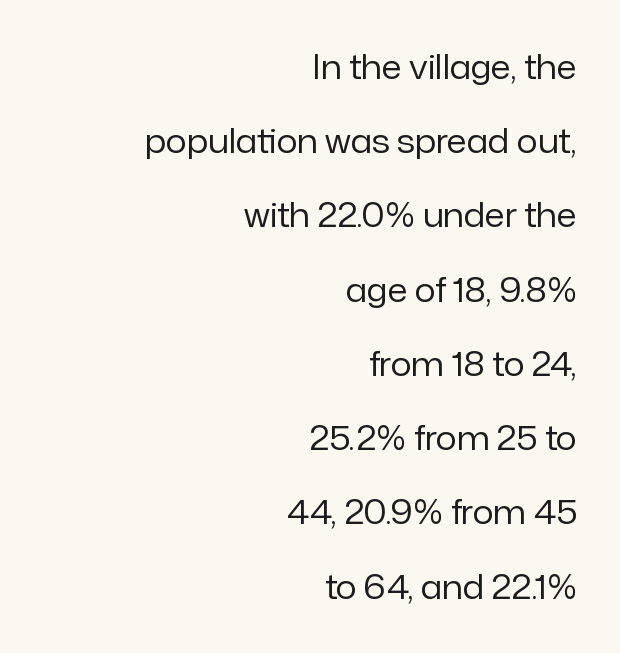
{"serif": "no", "italic": "no", "bold": "no", "weight": "regular", "width": "normal", "stroke_contrast": "low", "x_height": "medium", "monospaced": "no", "underline": "no", "align": "right", "line_spacing": "loose", "line_spacing_ratio": 2.25, "letter_spacing": "normal", "letter_spacing_em": 0.0, "glyph_px": 33}
